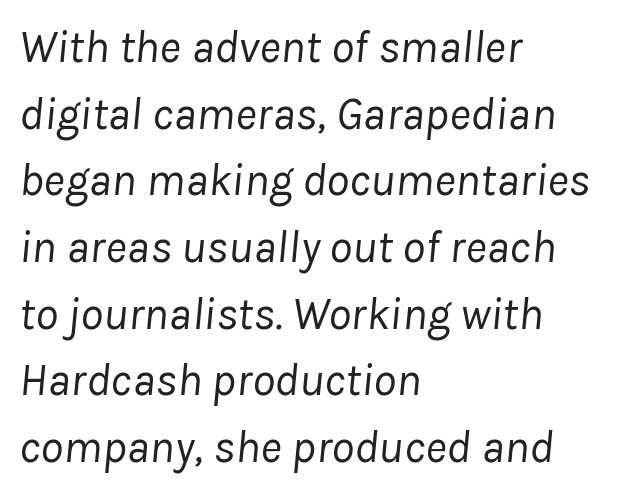
Q: Is the text bold? A: No.
Q: Is the text italic (slanted)? A: Yes, it leans right by about 8 degrees.
Q: Is the text underlined? A: No.
Q: How is the paragraph aligned? A: Left-aligned.
Q: Is the spacing between letters normal or unusually wide? A: Normal.
Q: Is the spacing between lines tight, normal or loose? A: Normal.
Q: Width (condensed, normal, or wide)? A: Normal.
Q: Stroke contrast? A: Low.
Q: x-height? A: Medium.
Q: Monospaced? A: No.
